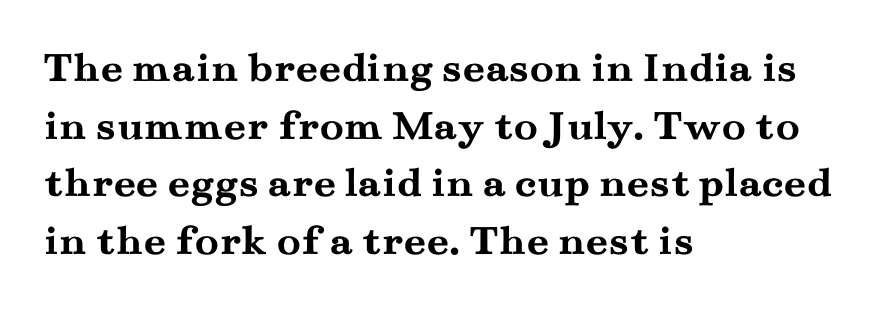
The image shows 44 px semibold, wide serif type, upright; set left-aligned, normal line spacing (1.31x), normal letter spacing, not underlined; medium stroke contrast and a small x-height.
